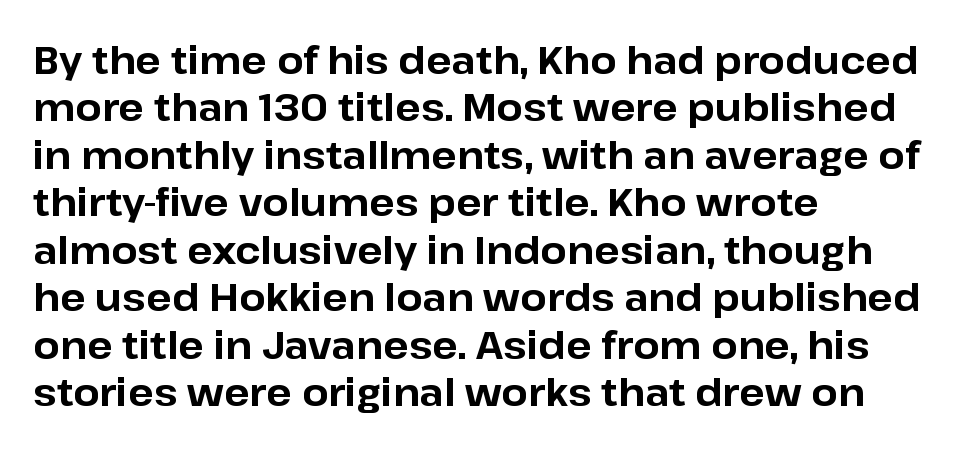
The image shows 38 px bold sans-serif type, upright; set left-aligned, normal line spacing (1.25x), normal letter spacing, not underlined; low stroke contrast and a medium x-height.
